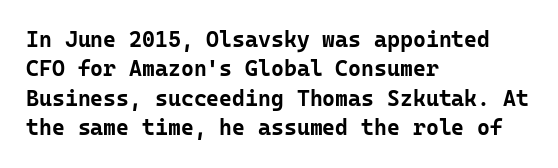
The vertical gap from one line to the next is medium. The rendering uses a bold face; every stroke is thick and dark. When letters stand straight like this, we call the style roman or upright. A typesetter would call this zero additional tracking.
